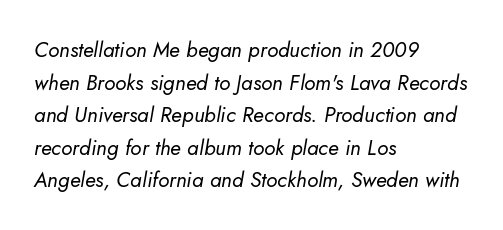
The image shows 21 px text type, italic (leaning right); set left-aligned, normal line spacing (1.55x), normal letter spacing, not underlined.
